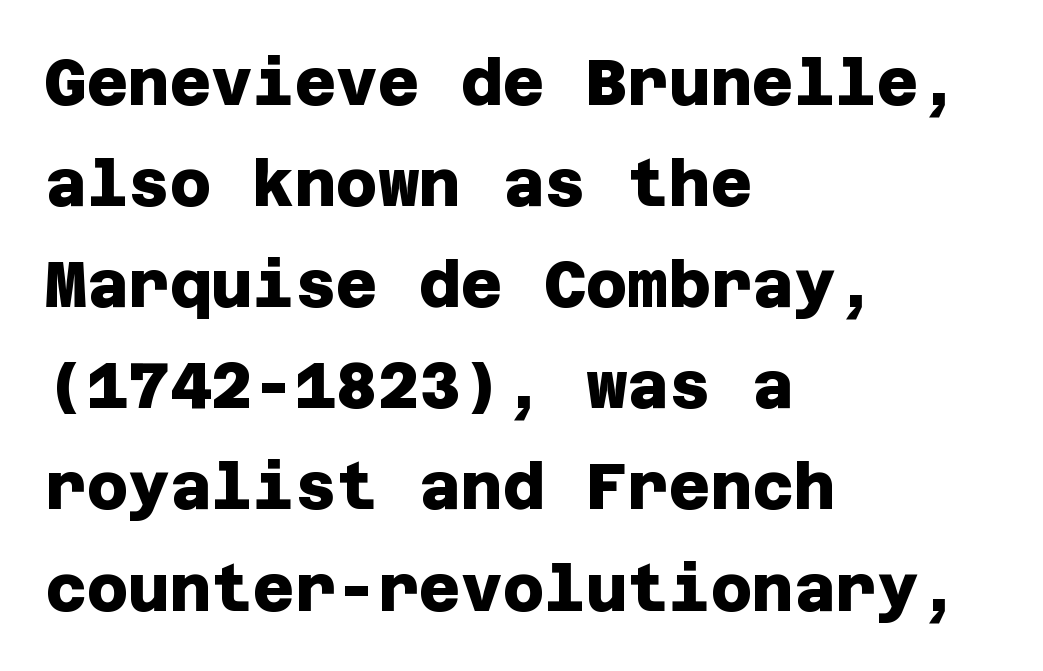
What's the leading like? Ordinary, nothing unusual. The tracking reads as untouched default to a designer's eye. Observe the absence of serifs on each vertical stroke in this sample. The foot of each line stays bare and open.
